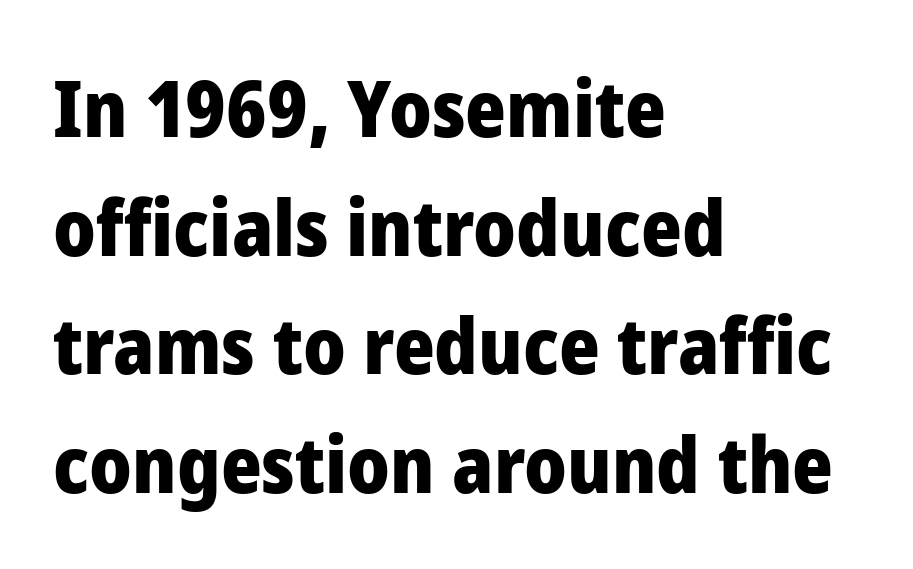
The face used here has the dense, thick strokes of a bold. The passage shown is not underscored anywhere. The designer left line spacing at the default. The type family on display is of the sans-serif kind. The rendering uses natural spacing where letterforms have individual widths.
